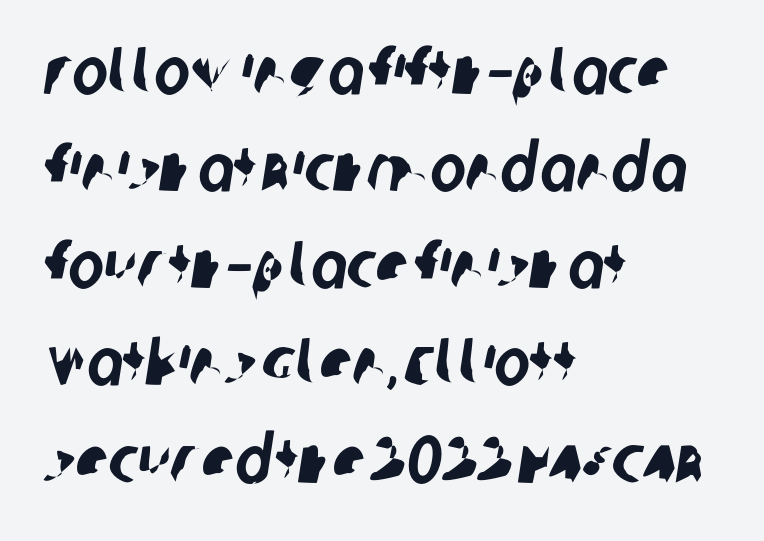
{"serif": "no", "width": "condensed", "stroke_contrast": "low", "x_height": "large", "monospaced": "no", "underline": "no", "align": "left", "line_spacing": "normal", "line_spacing_ratio": 1.45, "letter_spacing": "normal", "letter_spacing_em": 0.0, "glyph_px": 67}
